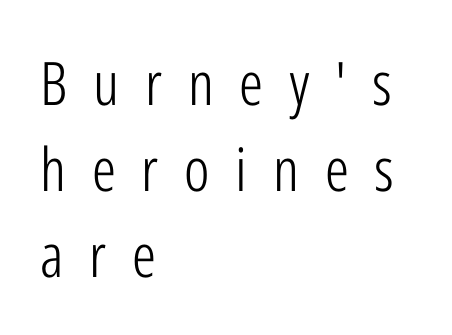
Characters follow at a spacing far wider than the type designer built in. Descender tails drop into unmarked territory. The passage shown is typeset with a sans-serif family. Stem width sits at or under what a default text font uses. The compositor pushed each line to the left boundary. A typesetter would call this proportional, since set widths differ per character.
